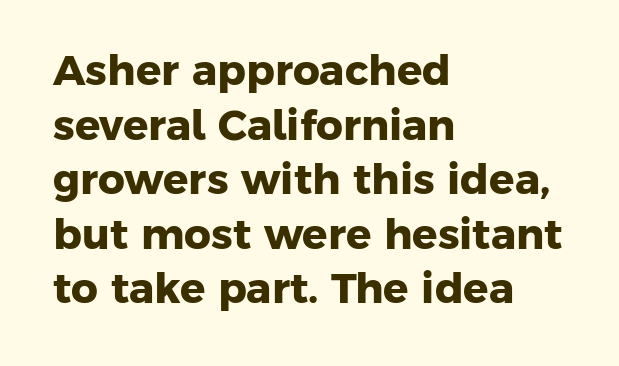
What's the leading like? Ordinary, nothing unusual. You could call the tracking neutral — neither tight nor loose. A classic flush-left, rag-right setting is used for this passage. Examine the stroke ends and you'll find no serifs. Any mark beneath the type? The region is blank. Think of a printed novel: that variable character pitch is what you see here.
